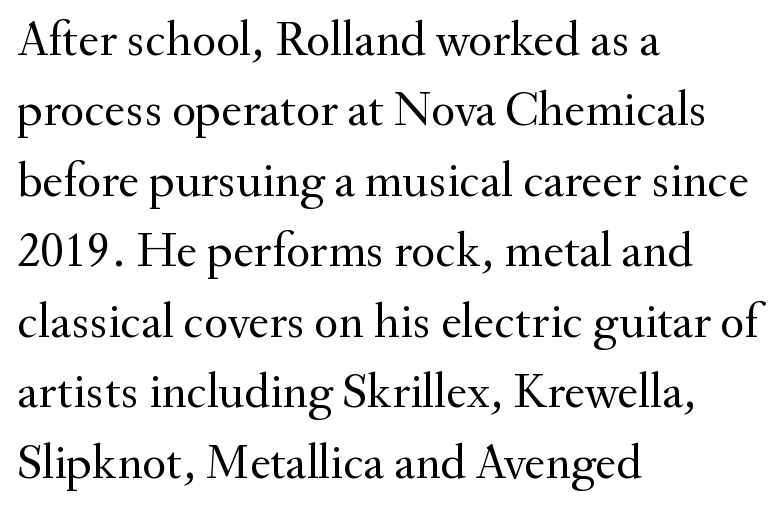
{"serif": "yes", "italic": "no", "bold": "no", "weight": "regular", "width": "normal", "stroke_contrast": "medium", "x_height": "small", "monospaced": "no", "underline": "no", "align": "left", "line_spacing": "normal", "line_spacing_ratio": 1.41, "letter_spacing": "normal", "letter_spacing_em": 0.0, "glyph_px": 50}
